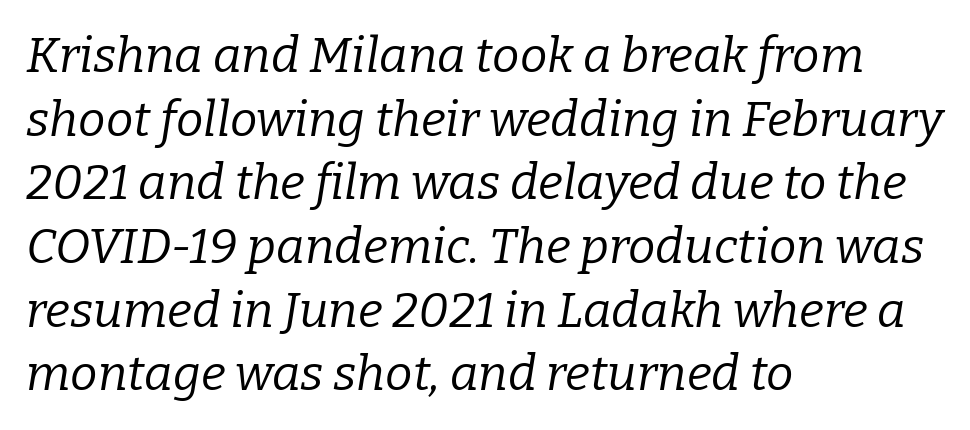
Q: Is the text bold? A: No.
Q: Is the text italic (slanted)? A: Yes, it leans right by about 9 degrees.
Q: Is the typeface a serif or a sans-serif typeface? A: Serif.
Q: Is the text underlined? A: No.
Q: How is the paragraph aligned? A: Left-aligned.
Q: Is the spacing between letters normal or unusually wide? A: Normal.
Q: Is the spacing between lines tight, normal or loose? A: Normal.
Q: Width (condensed, normal, or wide)? A: Normal.
Q: Stroke contrast? A: Low.
Q: x-height? A: Medium.
Q: Monospaced? A: No.
